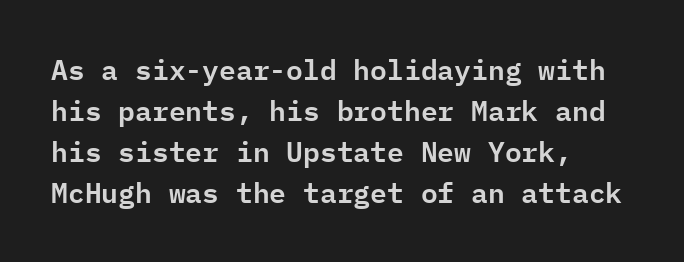
{"serif": "no", "italic": "no", "width": "normal", "stroke_contrast": "low", "x_height": "medium", "monospaced": "yes", "underline": "no", "align": "left", "line_spacing": "normal", "line_spacing_ratio": 1.46, "letter_spacing": "normal", "letter_spacing_em": 0.0, "glyph_px": 28}
